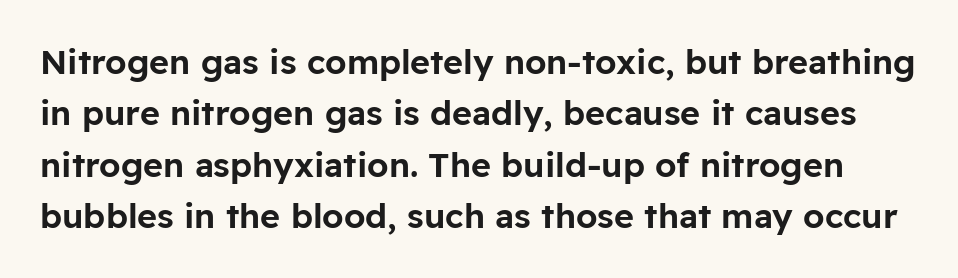
{"serif": "no", "italic": "no", "width": "normal", "stroke_contrast": "low", "x_height": "medium", "monospaced": "no", "underline": "no", "line_spacing": "normal", "line_spacing_ratio": 1.51, "letter_spacing": "normal", "letter_spacing_em": 0.0, "glyph_px": 34}
